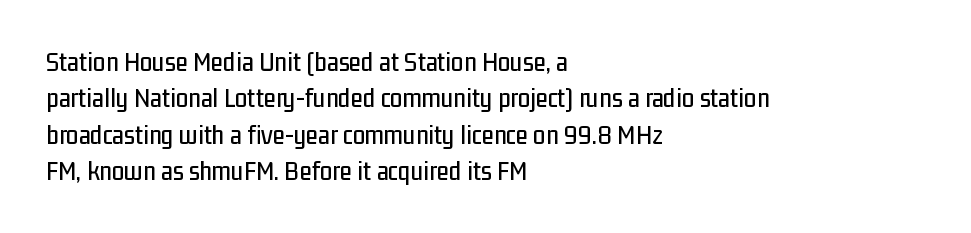
{"serif": "no", "italic": "no", "width": "condensed", "stroke_contrast": "low", "x_height": "medium", "monospaced": "no", "underline": "no", "align": "left", "line_spacing": "normal", "line_spacing_ratio": 1.3, "letter_spacing": "normal", "letter_spacing_em": 0.0, "glyph_px": 28}
